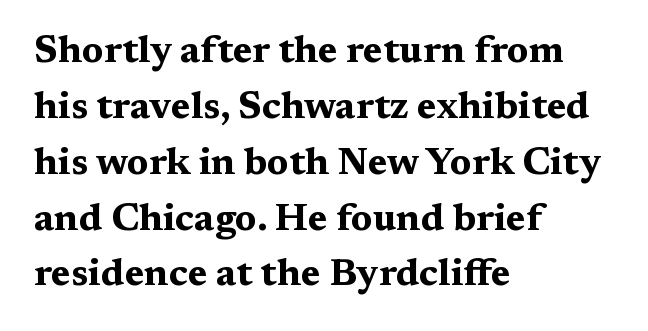
Q: Is the text bold? A: Yes.
Q: Is the text italic (slanted)? A: No, it is upright.
Q: Is the typeface a serif or a sans-serif typeface? A: Serif.
Q: Is the text underlined? A: No.
Q: How is the paragraph aligned? A: Left-aligned.
Q: Is the spacing between letters normal or unusually wide? A: Normal.
Q: Is the spacing between lines tight, normal or loose? A: Normal.
Q: Width (condensed, normal, or wide)? A: Wide.
Q: Stroke contrast? A: Medium.
Q: x-height? A: Medium.
Q: Monospaced? A: No.
